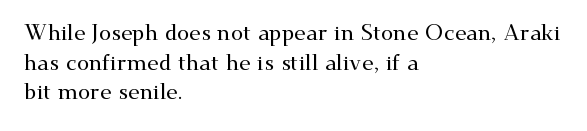
The image shows 22 px text type, upright; set left-aligned, normal line spacing (1.35x), normal letter spacing, not underlined.
